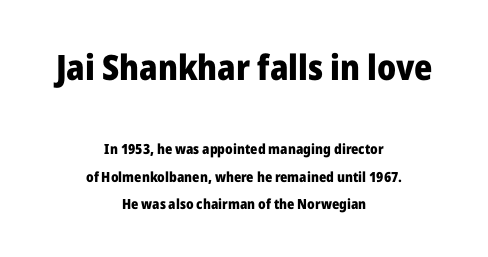
The image shows 35 px heavy sans-serif type, upright; set centered, loose line spacing (1.97x), normal letter spacing, not underlined; the first (top) block is 2.5x larger; low stroke contrast and a medium x-height.
